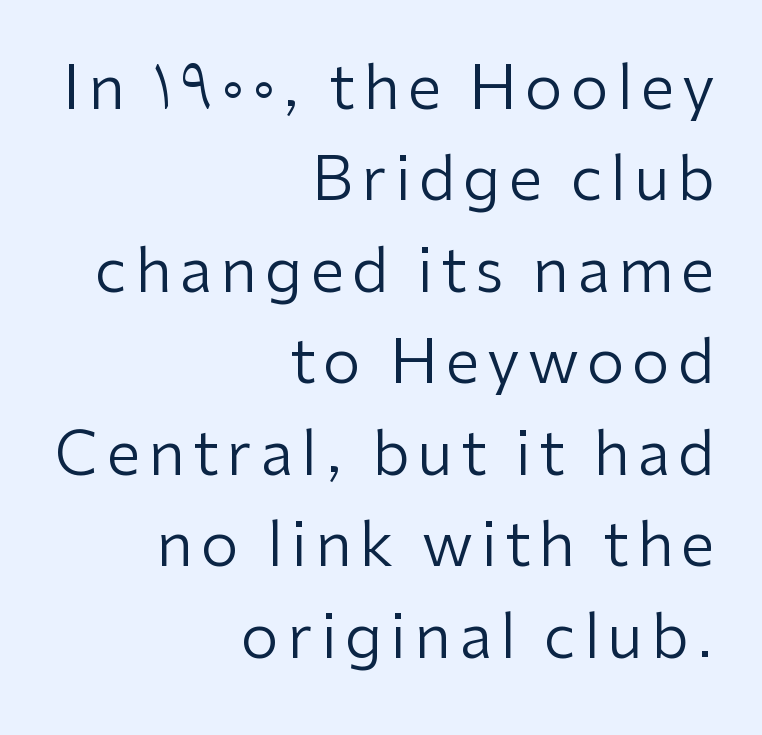
{"serif": "no", "italic": "no", "bold": "no", "weight": "regular", "width": "normal", "stroke_contrast": "low", "x_height": "medium", "monospaced": "no", "underline": "no", "align": "right", "line_spacing": "normal", "line_spacing_ratio": 1.5, "glyph_px": 61}
